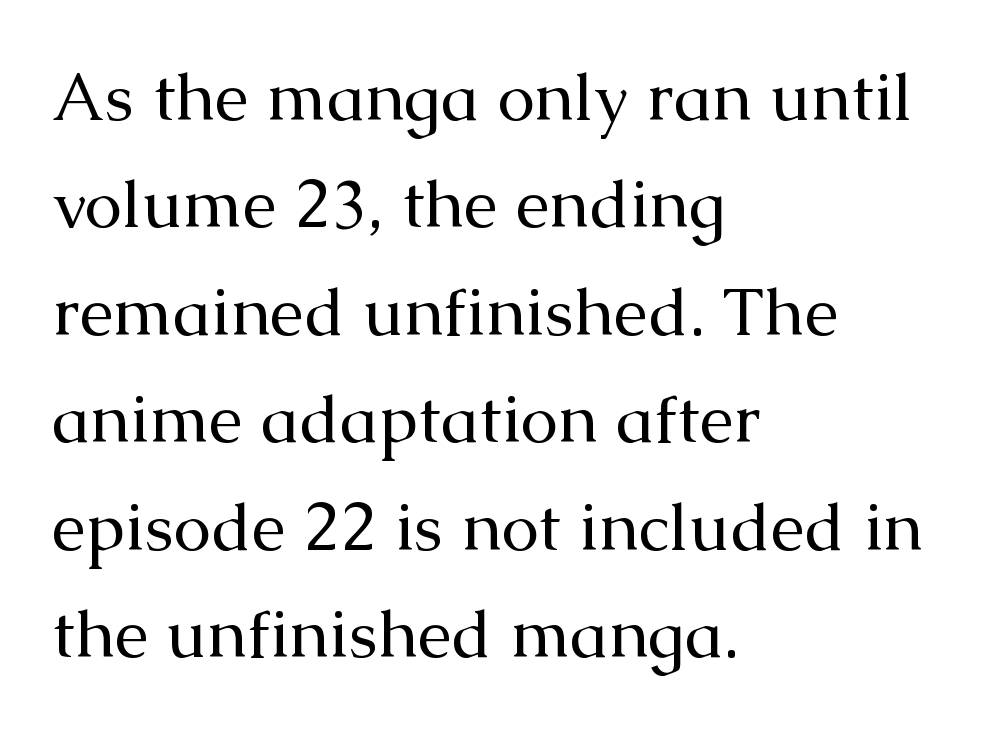
Q: Is the text bold? A: No.
Q: Is the text italic (slanted)? A: No, it is upright.
Q: Is the typeface a serif or a sans-serif typeface? A: Serif.
Q: Is the text underlined? A: No.
Q: How is the paragraph aligned? A: Left-aligned.
Q: Is the spacing between letters normal or unusually wide? A: Normal.
Q: Is the spacing between lines tight, normal or loose? A: Normal.
Q: Width (condensed, normal, or wide)? A: Normal.
Q: Stroke contrast? A: Medium.
Q: x-height? A: Medium.
Q: Monospaced? A: No.
